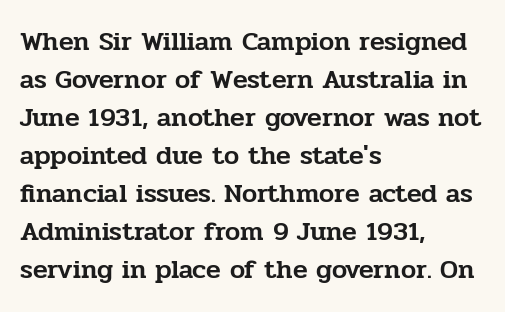
The image shows 27 px text type, upright; set left-aligned, normal line spacing (1.41x), normal letter spacing, not underlined.
